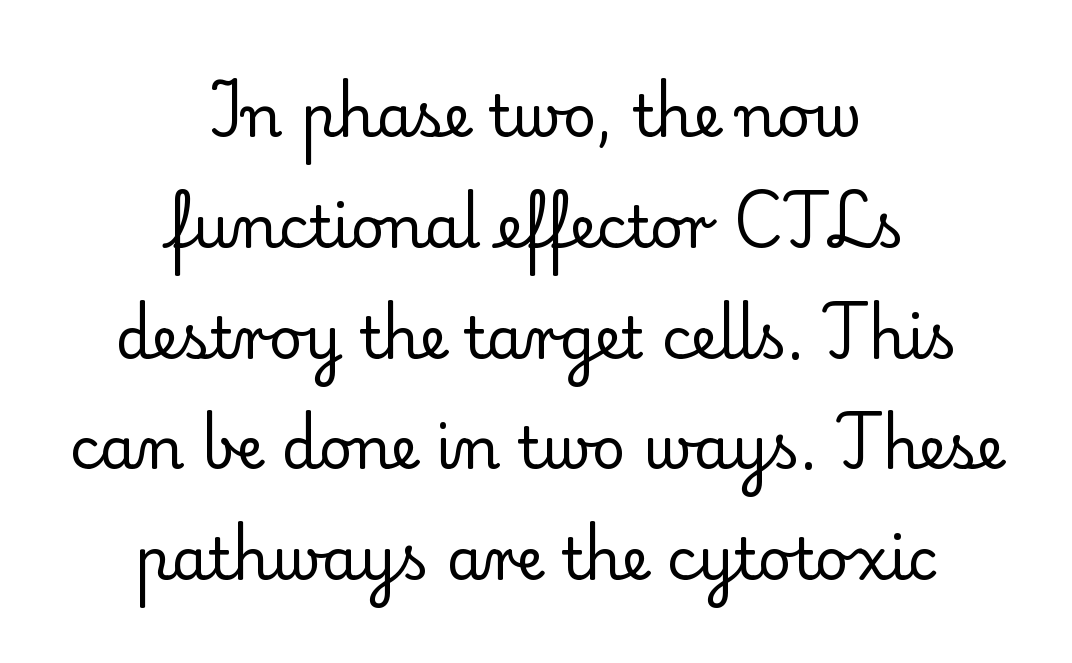
Q: Is the text bold? A: No.
Q: Is the text italic (slanted)? A: No, it is upright.
Q: Is the typeface a serif or a sans-serif typeface? A: Serif.
Q: Is the text underlined? A: No.
Q: How is the paragraph aligned? A: Centered.
Q: Is the spacing between letters normal or unusually wide? A: Normal.
Q: Is the spacing between lines tight, normal or loose? A: Loose.
Q: Width (condensed, normal, or wide)? A: Normal.
Q: Stroke contrast? A: Low.
Q: x-height? A: Small.
Q: Monospaced? A: No.
